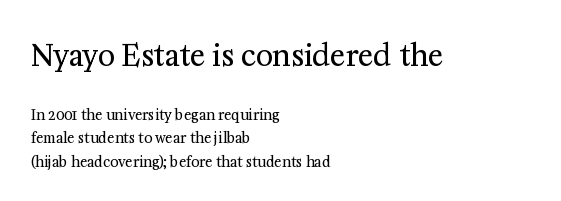
Q: Is the text bold? A: No.
Q: Is the text italic (slanted)? A: No, it is upright.
Q: Is the typeface a serif or a sans-serif typeface? A: Serif.
Q: Is the text underlined? A: No.
Q: How is the paragraph aligned? A: Left-aligned.
Q: Is the spacing between letters normal or unusually wide? A: Normal.
Q: Is the spacing between lines tight, normal or loose? A: Normal.
Q: Which block of text is set in a larger size, the first (top) or the second (bottom)? A: The first (top) one.
Q: Width (condensed, normal, or wide)? A: Normal.
Q: Stroke contrast? A: Medium.
Q: x-height? A: Medium.
Q: Monospaced? A: No.
